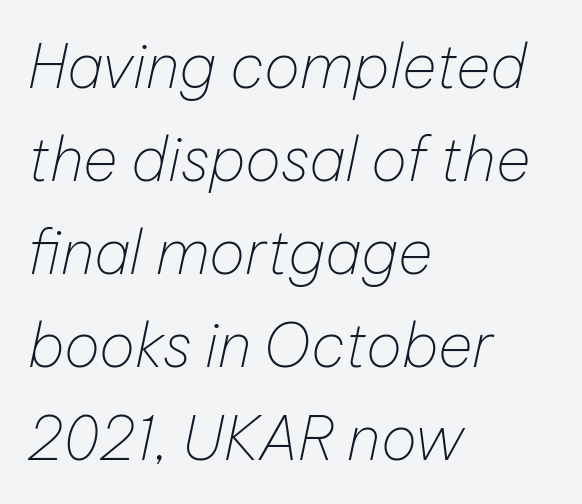
A bare baseline throughout the passage. Compared with a typical body face, this is equally light or lighter still. You can tell it's italic because the verticals aren't actually vertical. This sample has the flowing, uneven cadence of proportional lettering. Summary of vertical rhythm: regular, with standard interline spacing.
